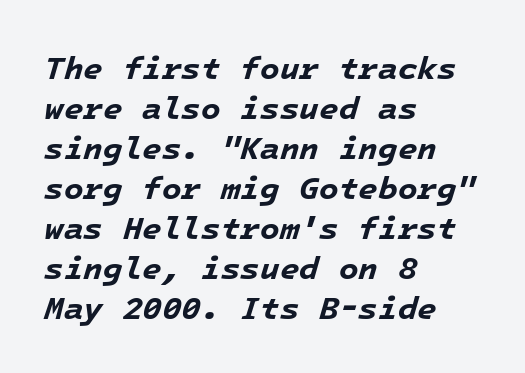
Q: Is the text bold? A: Yes.
Q: Is the text italic (slanted)? A: Yes, it leans right by about 16 degrees.
Q: Is the text underlined? A: No.
Q: How is the paragraph aligned? A: Left-aligned.
Q: Is the spacing between letters normal or unusually wide? A: Normal.
Q: Is the spacing between lines tight, normal or loose? A: Normal.
Q: Width (condensed, normal, or wide)? A: Normal.
Q: Stroke contrast? A: Low.
Q: x-height? A: Medium.
Q: Monospaced? A: Yes.
